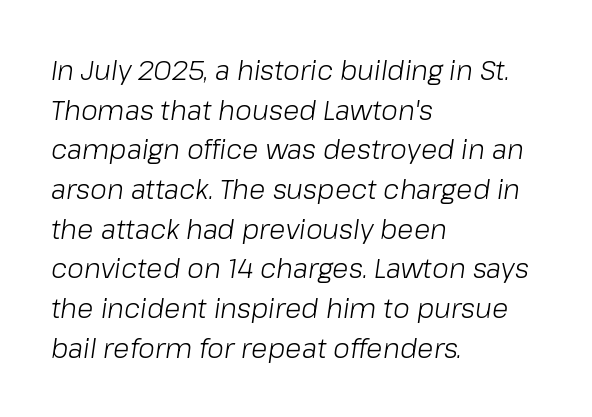
{"italic": "yes", "lean": "right", "slant_degrees": 8, "bold": "no", "underline": "no", "align": "left", "line_spacing": "normal", "line_spacing_ratio": 1.47, "letter_spacing": "normal", "letter_spacing_em": 0.0, "glyph_px": 27}
